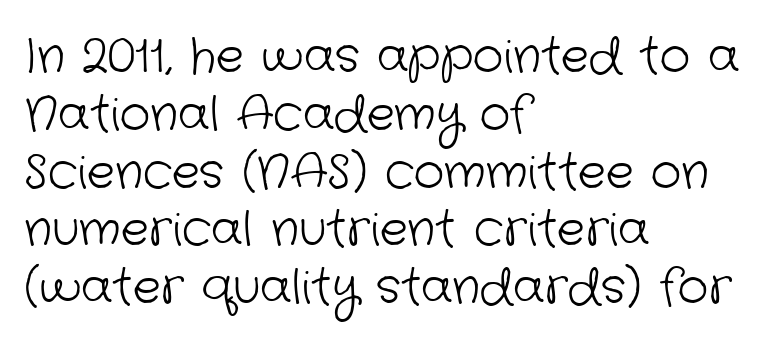
Q: Is the text bold? A: No.
Q: Is the typeface a serif or a sans-serif typeface? A: Sans-serif.
Q: Is the text underlined? A: No.
Q: How is the paragraph aligned? A: Left-aligned.
Q: Is the spacing between letters normal or unusually wide? A: Normal.
Q: Width (condensed, normal, or wide)? A: Normal.
Q: Stroke contrast? A: Low.
Q: x-height? A: Medium.
Q: Monospaced? A: No.
